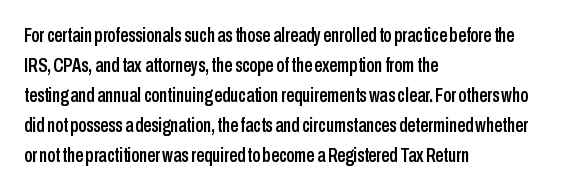
The image shows 20 px text type, upright; set left-aligned, normal line spacing (1.5x), normal letter spacing, not underlined.
